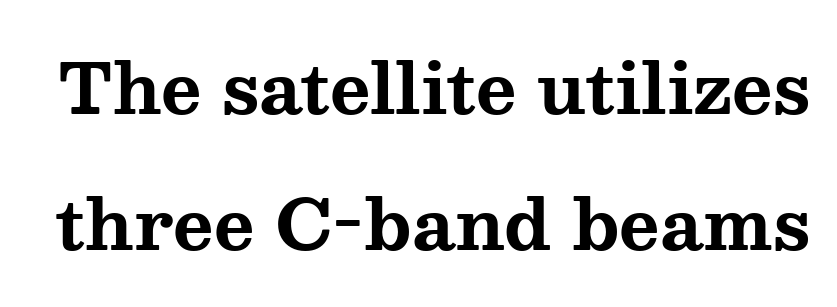
Q: Is the text bold? A: Yes.
Q: Is the text italic (slanted)? A: No, it is upright.
Q: Is the typeface a serif or a sans-serif typeface? A: Serif.
Q: Is the text underlined? A: No.
Q: Is the spacing between letters normal or unusually wide? A: Normal.
Q: Is the spacing between lines tight, normal or loose? A: Loose.
Q: Width (condensed, normal, or wide)? A: Wide.
Q: Stroke contrast? A: Medium.
Q: x-height? A: Medium.
Q: Monospaced? A: No.
